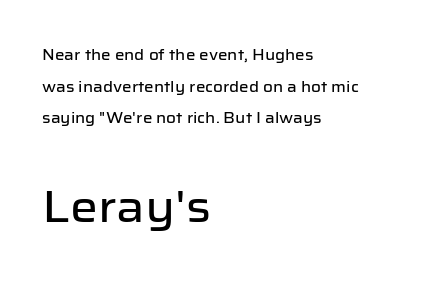
The image shows 44 px sans-serif type, upright; set left-aligned, loose line spacing (2.11x), normal letter spacing, not underlined; the second (bottom) block is 2.93x larger; low stroke contrast and a medium x-height.
